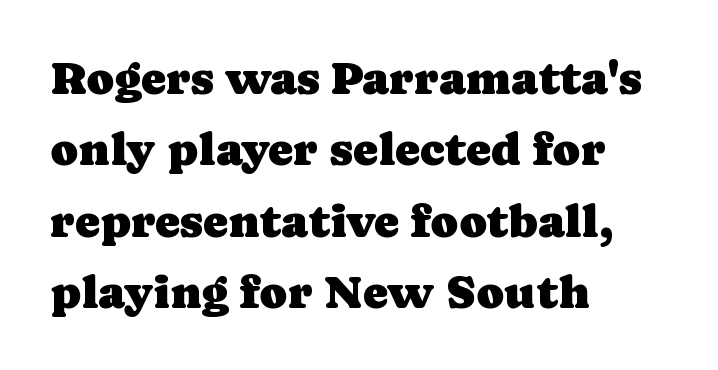
{"serif": "yes", "italic": "no", "width": "normal", "stroke_contrast": "low", "x_height": "medium", "monospaced": "no", "underline": "no", "align": "left", "line_spacing": "normal", "line_spacing_ratio": 1.52, "letter_spacing": "normal", "letter_spacing_em": 0.0, "glyph_px": 47}
